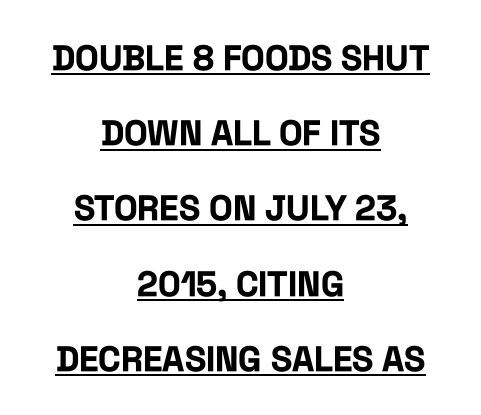
The image shows 35 px bold, condensed sans-serif type, upright; set centered, loose line spacing (2.15x), normal letter spacing, underlined; low stroke contrast and a large x-height.
